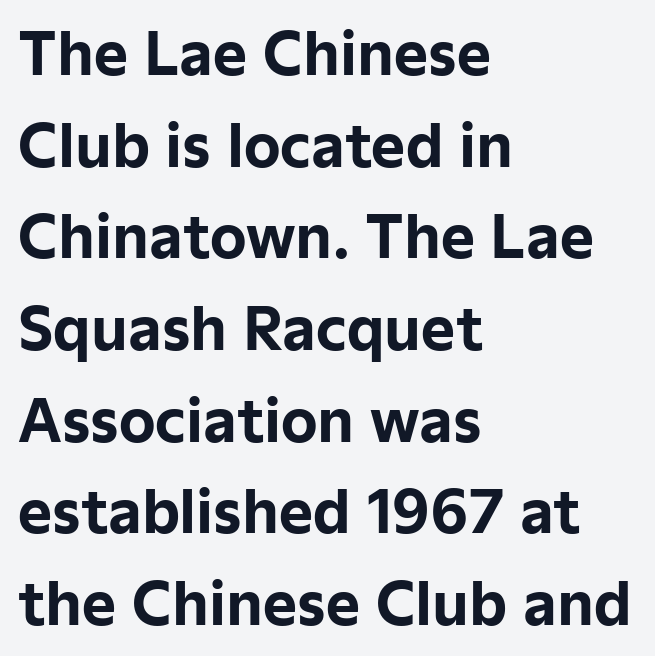
Casual observation: everything's shoved over to the left. Is this a sans? Yes — the strokes have no serifs. Quick note: underline off. A normal amount of white space separates one row of letters from the next. The strokes are fattened all the way to bold. The face used here is proportionally spaced, like ordinary book or web type.
